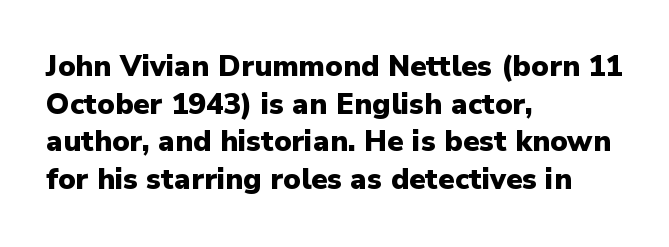
The image shows 29 px heavy sans-serif type, upright; set left-aligned, normal line spacing (1.3x), normal letter spacing, not underlined; low stroke contrast and a medium x-height.
